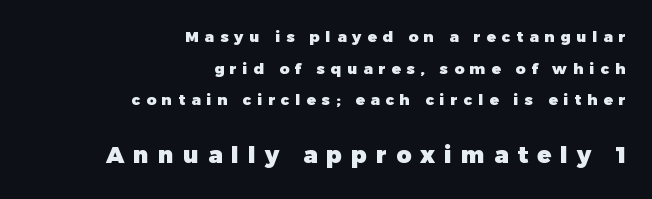
I'd describe the lettering as bold — thick and assertive. Whoever set this chose breathing room over compactness in the vertical rhythm. Check the space under the baseline: it is left empty. The designer gave the closing block more size than the opening block. Look at the tracking — it's clearly loosened, letters drifting apart.
